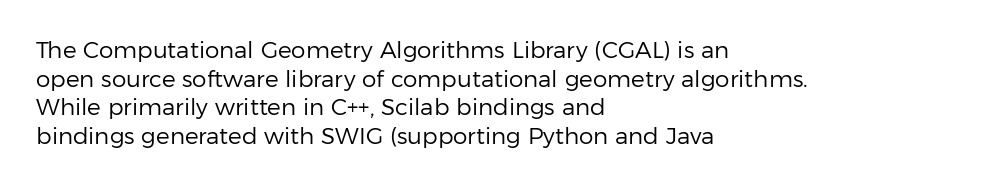
{"italic": "no", "bold": "no", "underline": "no", "align": "left", "line_spacing_ratio": 1.24, "letter_spacing": "normal", "letter_spacing_em": 0.0, "glyph_px": 23}
